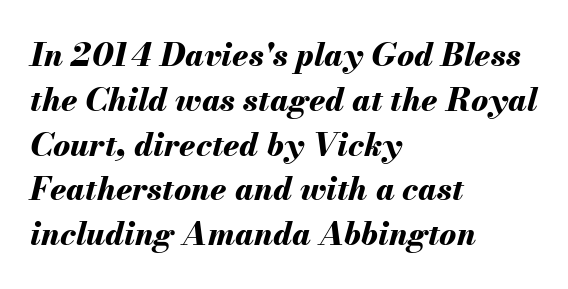
{"italic": "yes", "lean": "right", "slant_degrees": 13, "bold": "yes", "weight": "bold", "width": "normal", "stroke_contrast": "medium", "x_height": "small", "monospaced": "no", "underline": "no", "align": "left", "line_spacing": "normal", "line_spacing_ratio": 1.4, "letter_spacing": "normal", "letter_spacing_em": 0.0, "glyph_px": 32}
